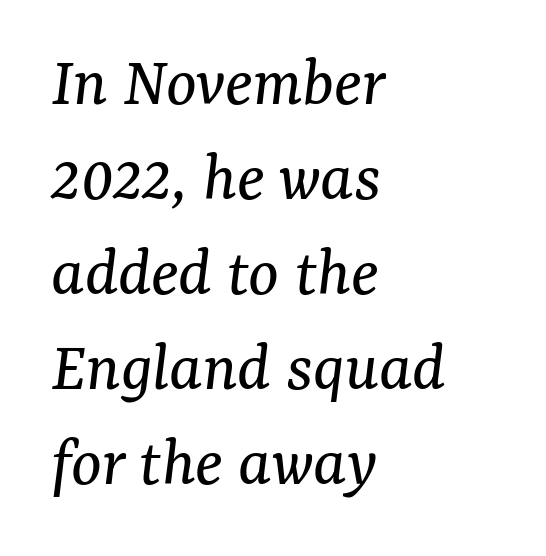
The face used here is proportionally spaced, like ordinary book or web type. These lines were composed using italics. Plain, unruled lines of type. A typesetter would call this leading conventional body-copy spacing. The tracking reads as untouched default to a designer's eye. Weight class: somewhere from thin through regular.
